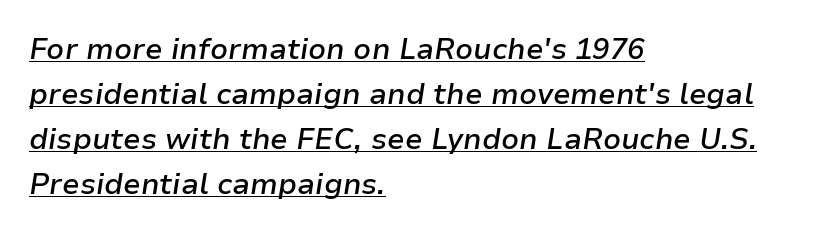
{"italic": "yes", "lean": "right", "slant_degrees": 9, "bold": "semi", "weight": "semibold", "width": "normal", "stroke_contrast": "low", "x_height": "medium", "monospaced": "no", "underline": "yes", "align": "left", "line_spacing": "normal", "line_spacing_ratio": 1.55, "letter_spacing": "normal", "letter_spacing_em": 0.0, "glyph_px": 29}
